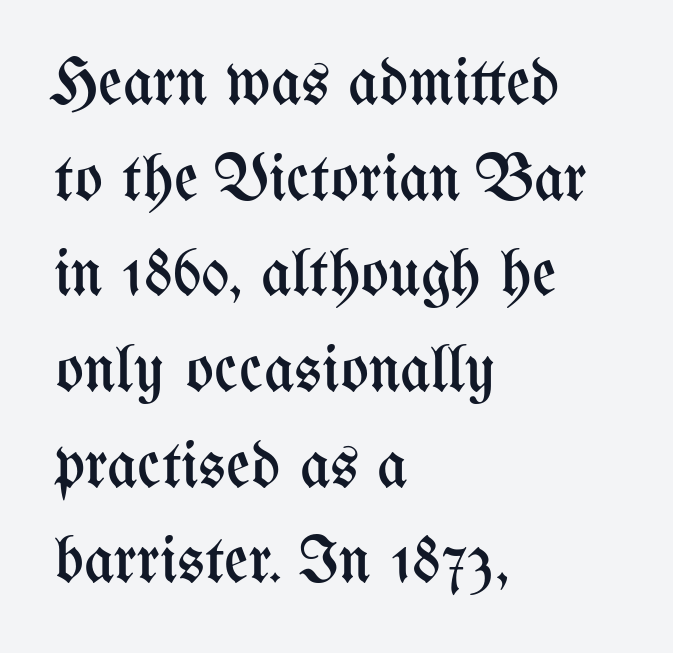
{"italic": "no", "bold": "no", "weight": "regular", "width": "condensed", "stroke_contrast": "medium", "x_height": "medium", "monospaced": "no", "underline": "no", "align": "left", "line_spacing": "normal", "line_spacing_ratio": 1.45, "letter_spacing": "normal", "letter_spacing_em": 0.0, "glyph_px": 66}
